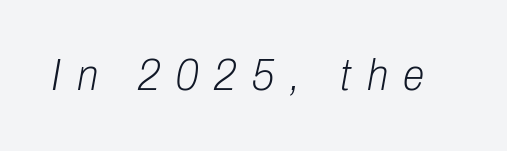
The image shows 44 px light, condensed type, italic (leaning right); set unusually wide letter spacing (+0.36 em), not underlined; low stroke contrast and a medium x-height.
